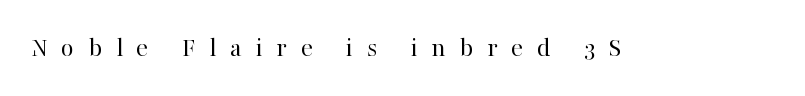
The passage shown is not bold in any degree. Display-style spreading of the glyphs; the letterfit is very open. The text was rendered using a seriffed face with decorative stroke endings. This rendering features lettering with no underline.
